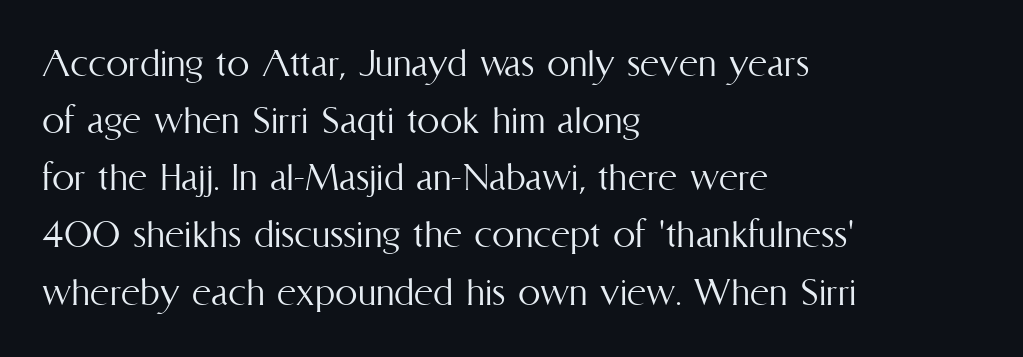
The image shows 45 px light, condensed type, upright; set left-aligned, normal line spacing (1.27x), normal letter spacing, not underlined; medium stroke contrast and a medium x-height.
